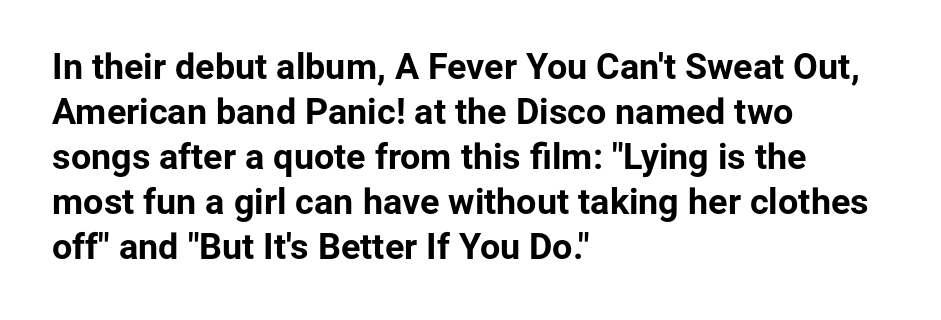
Q: Is the text bold? A: Yes.
Q: Is the text italic (slanted)? A: No, it is upright.
Q: Is the typeface a serif or a sans-serif typeface? A: Sans-serif.
Q: Is the text underlined? A: No.
Q: How is the paragraph aligned? A: Left-aligned.
Q: Is the spacing between letters normal or unusually wide? A: Normal.
Q: Is the spacing between lines tight, normal or loose? A: Normal.
Q: Width (condensed, normal, or wide)? A: Normal.
Q: Stroke contrast? A: Low.
Q: x-height? A: Medium.
Q: Monospaced? A: No.
